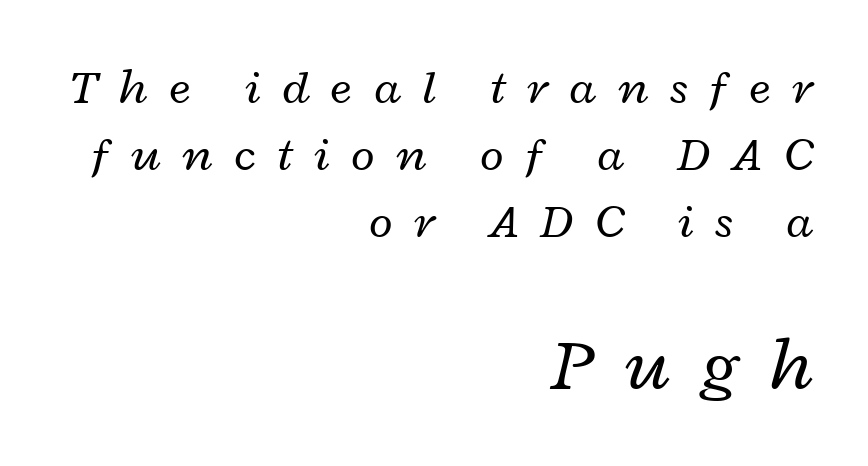
{"italic": "yes", "lean": "right", "slant_degrees": 12, "bold": "no", "weight": "regular", "width": "wide", "stroke_contrast": "low", "x_height": "medium", "monospaced": "no", "underline": "no", "align": "right", "line_spacing": "normal", "line_spacing_ratio": 1.37, "letter_spacing": "wide", "letter_spacing_em": 0.44, "larger_block": "second", "size_ratio": 1.51, "glyph_px": 74}
